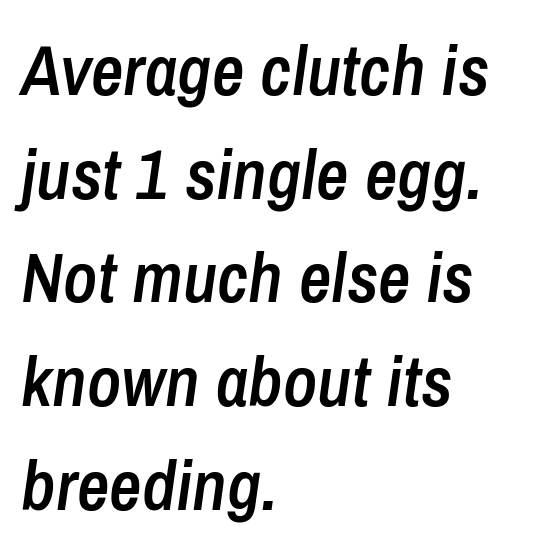
The image shows 71 px semibold, condensed type, italic (leaning right); set left-aligned, normal line spacing (1.46x), normal letter spacing, not underlined; low stroke contrast and a medium x-height.
